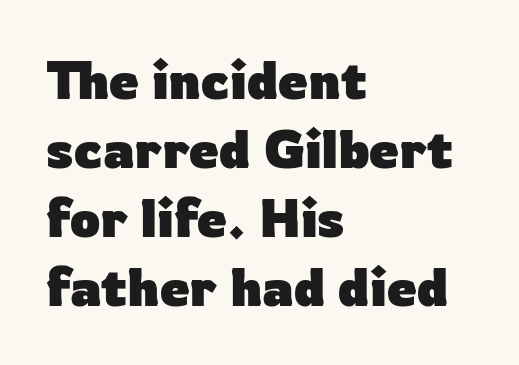
The gap between lines stays unmarked. One glance says typical: line gaps are just what's usual. Spacing verdict: proportional, widths tailored to each character. The passage is arranged the way most books set body copy — flush left. Italic? Not at all — the glyphs are vertical.
